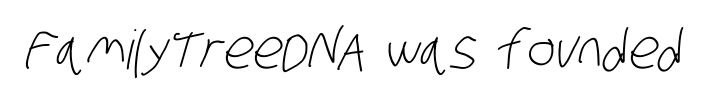
The strokes carry an ordinary text weight at most. Note: no serifs on the glyphs. A typesetter would call this zero additional tracking. Rule under the text: the space is simply empty. Each letter keeps its own natural width here, so spacing adapts to shape.
